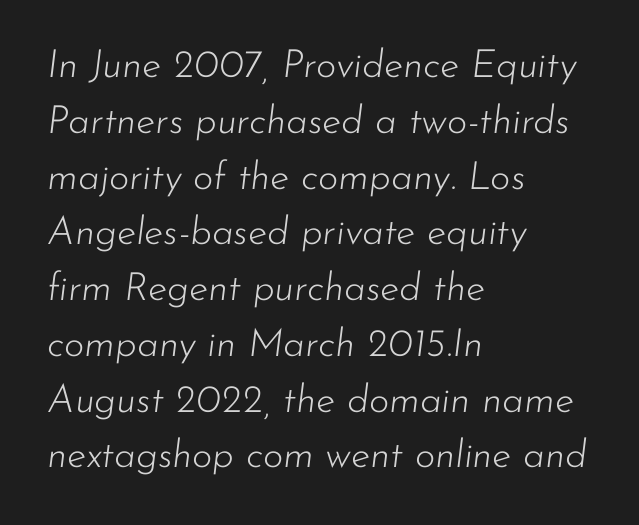
Emphasis-style slanted type is in use. No word sits above an underline. This sample has the flowing, uneven cadence of proportional lettering. Which margin do the lines hug? The left one — the right edge is uneven.
